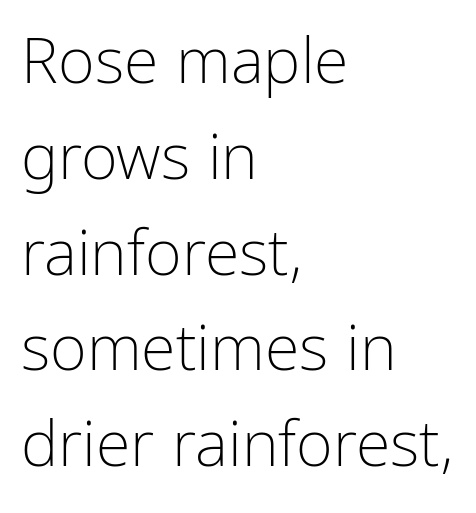
The image shows 63 px light, condensed sans-serif type, upright; set left-aligned, normal line spacing (1.52x), normal letter spacing, not underlined; low stroke contrast and a medium x-height.
